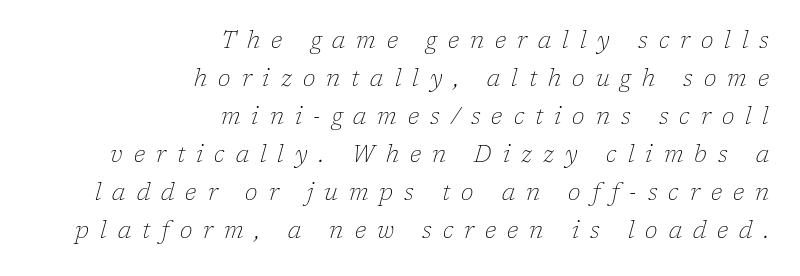
Descender tails drop into unmarked territory. The vertical gap from one line to the next is medium. Heft: none added — not bold. Compared with typical body copy, the letter spacing here is much looser. Compared with ordinary roman type, these characters are visibly tilted. Line endings align vertically; line beginnings do not.
